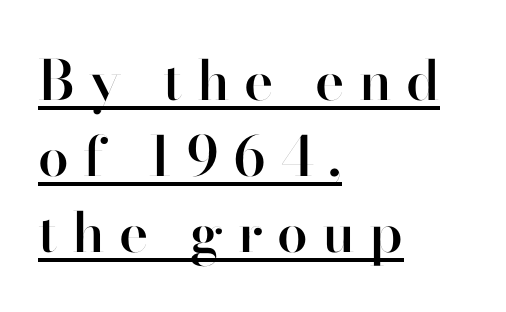
The image shows 55 px semibold sans-serif type, upright; set left-aligned, normal line spacing (1.38x), unusually wide letter spacing (+0.26 em), underlined; high stroke contrast and a small x-height.
